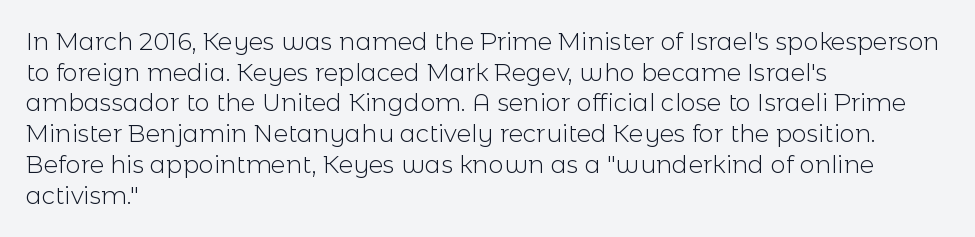
Is the type heavy? It reads as light-to-regular instead. Leftover space on each line is placed entirely after the last word. Characters follow at the spacing the type designer built in. The passage shown stacks its lines at a standard gap.
